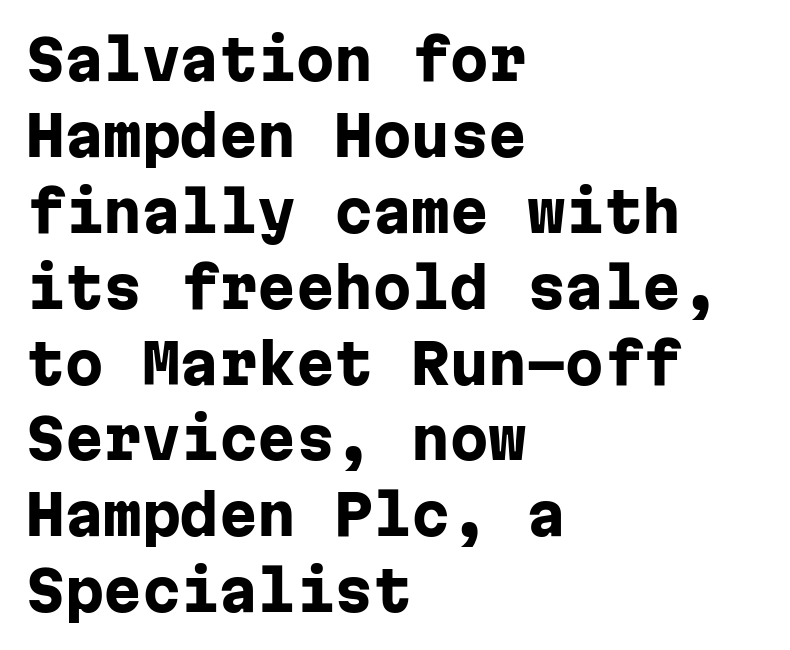
Q: Is the text bold? A: Yes.
Q: Is the text italic (slanted)? A: No, it is upright.
Q: Is the typeface a serif or a sans-serif typeface? A: Sans-serif.
Q: Is the text underlined? A: No.
Q: How is the paragraph aligned? A: Left-aligned.
Q: Is the spacing between letters normal or unusually wide? A: Normal.
Q: Is the spacing between lines tight, normal or loose? A: Normal.
Q: Width (condensed, normal, or wide)? A: Normal.
Q: Stroke contrast? A: Low.
Q: x-height? A: Medium.
Q: Monospaced? A: Yes.
